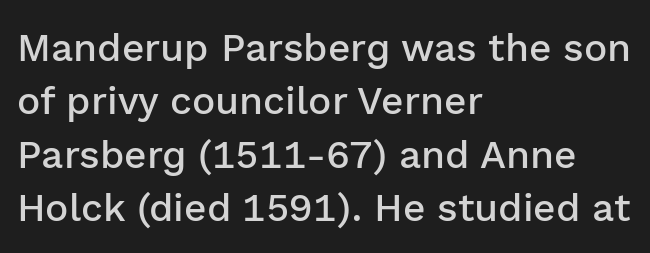
{"serif": "no", "italic": "no", "bold": "semi", "weight": "semibold", "width": "normal", "stroke_contrast": "low", "x_height": "medium", "monospaced": "no", "underline": "no", "align": "left", "line_spacing": "normal", "line_spacing_ratio": 1.37, "letter_spacing": "normal", "letter_spacing_em": 0.0, "glyph_px": 39}
